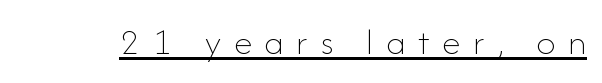
This rendering features underlined lettering. Varying glyph widths throughout — classic text-font behaviour. Weight: in the light-to-regular range. Between one letter and the next there's a generous, obvious gap. Characters remain perfectly vertical along every line.
